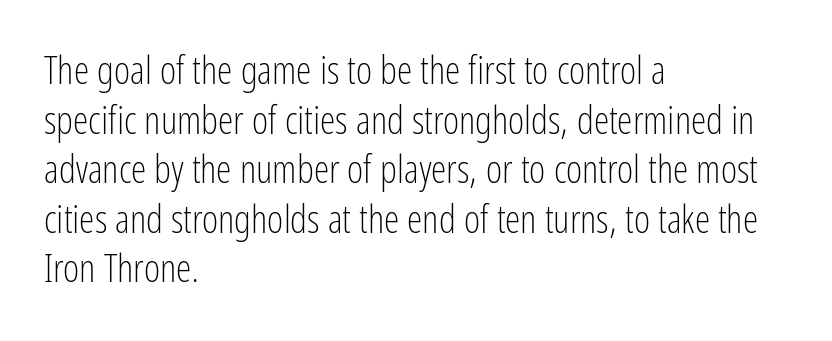
The image shows 39 px light, condensed sans-serif type, upright; set left-aligned, normal line spacing (1.27x), normal letter spacing, not underlined; low stroke contrast and a medium x-height.
